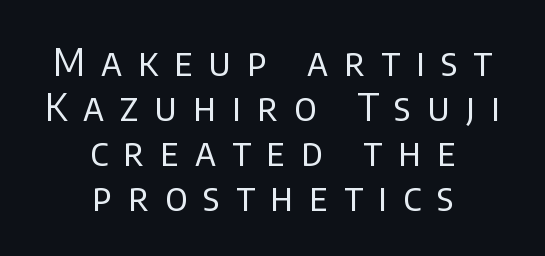
{"serif": "no", "italic": "no", "bold": "no", "weight": "regular", "width": "normal", "stroke_contrast": "low", "x_height": "large", "monospaced": "no", "underline": "no", "align": "center", "line_spacing_ratio": 1.18, "letter_spacing": "wide", "letter_spacing_em": 0.42, "glyph_px": 38}
